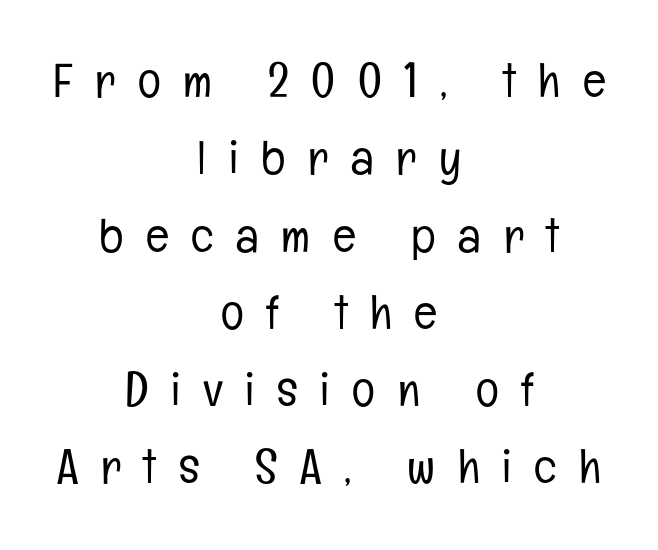
The image shows 48 px light, condensed sans-serif type, upright; set centered, normal line spacing (1.61x), unusually wide letter spacing (+0.47 em), not underlined; low stroke contrast and a medium x-height.
